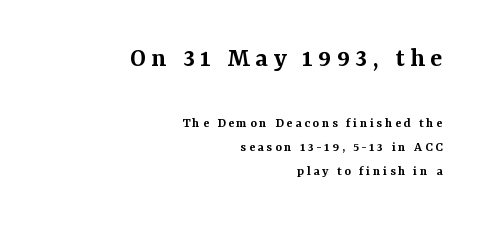
Q: Is the text bold? A: Semi-bold.
Q: Is the text italic (slanted)? A: No, it is upright.
Q: Is the typeface a serif or a sans-serif typeface? A: Serif.
Q: Is the text underlined? A: No.
Q: How is the paragraph aligned? A: Right-aligned.
Q: Which block of text is set in a larger size, the first (top) or the second (bottom)? A: The first (top) one.
Q: Width (condensed, normal, or wide)? A: Normal.
Q: Stroke contrast? A: Medium.
Q: x-height? A: Medium.
Q: Monospaced? A: No.
